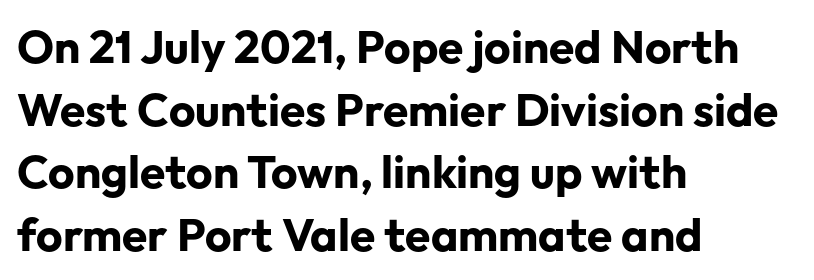
The image shows 46 px bold sans-serif type, upright; set left-aligned, normal line spacing (1.36x), normal letter spacing, not underlined; low stroke contrast and a medium x-height.
